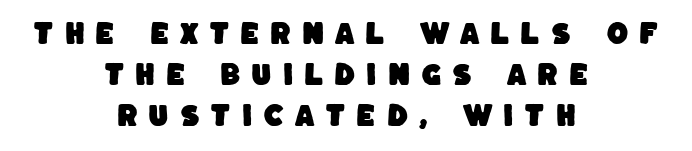
Q: Is the text underlined? A: No.
Q: How is the paragraph aligned? A: Centered.
Q: Is the spacing between letters normal or unusually wide? A: Unusually wide.
Q: Is the spacing between lines tight, normal or loose? A: Normal.
